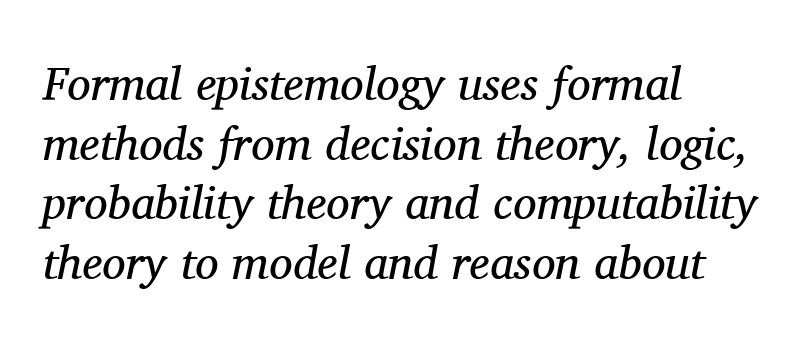
{"serif": "yes", "italic": "yes", "lean": "right", "slant_degrees": 11, "bold": "no", "weight": "regular", "width": "normal", "stroke_contrast": "medium", "x_height": "medium", "monospaced": "no", "underline": "no", "align": "left", "line_spacing": "normal", "line_spacing_ratio": 1.27, "letter_spacing": "normal", "letter_spacing_em": 0.0, "glyph_px": 47}
